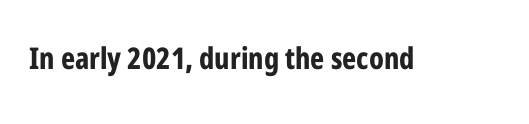
Q: Is the text bold? A: Yes.
Q: Is the text italic (slanted)? A: No, it is upright.
Q: Is the typeface a serif or a sans-serif typeface? A: Sans-serif.
Q: Is the text underlined? A: No.
Q: Is the spacing between letters normal or unusually wide? A: Normal.
Q: Width (condensed, normal, or wide)? A: Condensed.
Q: Stroke contrast? A: Low.
Q: x-height? A: Medium.
Q: Monospaced? A: No.
